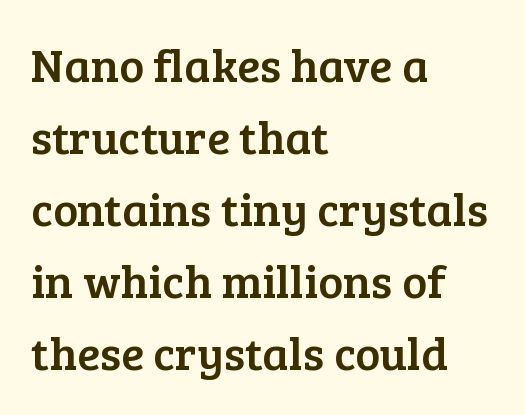
Q: Is the text italic (slanted)? A: No, it is upright.
Q: Is the typeface a serif or a sans-serif typeface? A: Serif.
Q: Is the text underlined? A: No.
Q: How is the paragraph aligned? A: Left-aligned.
Q: Is the spacing between letters normal or unusually wide? A: Normal.
Q: Is the spacing between lines tight, normal or loose? A: Normal.
Q: Width (condensed, normal, or wide)? A: Normal.
Q: Stroke contrast? A: Low.
Q: x-height? A: Medium.
Q: Monospaced? A: No.
